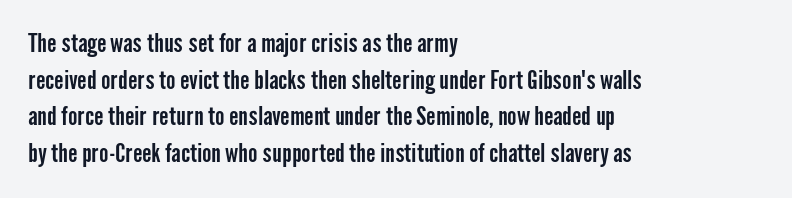
The image shows 25 px text type, upright; set left-aligned, normal line spacing (1.47x), normal letter spacing, not underlined.
